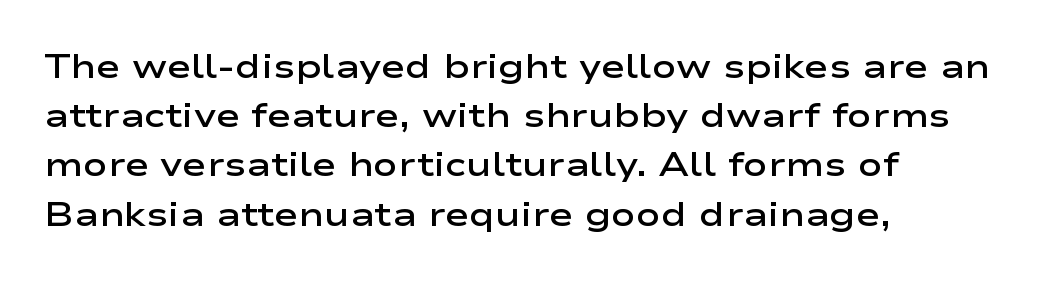
Q: Is the text bold? A: Semi-bold.
Q: Is the text italic (slanted)? A: No, it is upright.
Q: Is the typeface a serif or a sans-serif typeface? A: Sans-serif.
Q: Is the text underlined? A: No.
Q: How is the paragraph aligned? A: Left-aligned.
Q: Is the spacing between letters normal or unusually wide? A: Normal.
Q: Is the spacing between lines tight, normal or loose? A: Normal.
Q: Width (condensed, normal, or wide)? A: Wide.
Q: Stroke contrast? A: Low.
Q: x-height? A: Medium.
Q: Monospaced? A: No.
